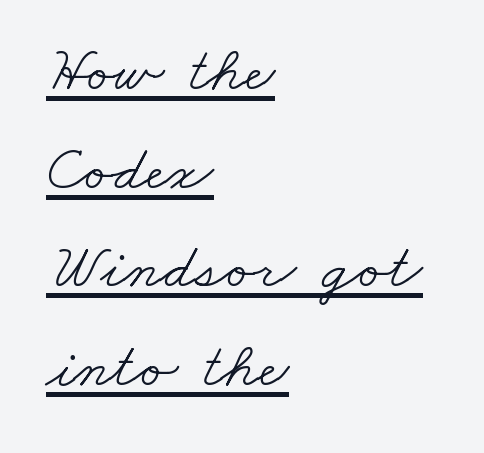
Weight class: somewhere from thin through regular. How would I describe the line gaps? Plain and ordinary. Notice how the passage keeps a crisp vertical edge on the left only. A typesetter would label this face a serif.
